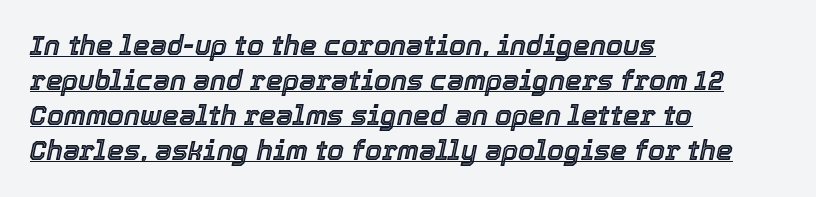
Q: Is the text italic (slanted)? A: Yes, it leans right by about 12 degrees.
Q: Is the text underlined? A: Yes.
Q: How is the paragraph aligned? A: Left-aligned.
Q: Is the spacing between letters normal or unusually wide? A: Normal.
Q: Is the spacing between lines tight, normal or loose? A: Normal.
